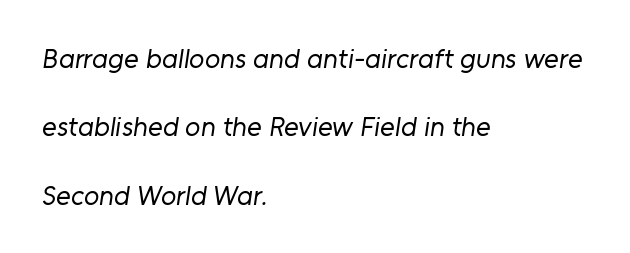
{"serif": "no", "bold": "no", "weight": "regular", "width": "normal", "stroke_contrast": "low", "x_height": "medium", "monospaced": "no", "underline": "no", "align": "left", "line_spacing": "loose", "line_spacing_ratio": 2.44, "letter_spacing": "normal", "letter_spacing_em": 0.0, "glyph_px": 28}
